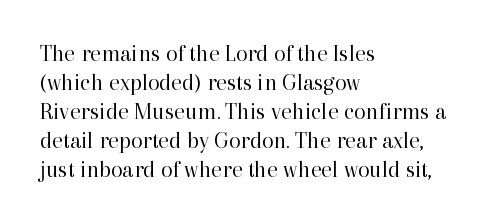
{"italic": "no", "bold": "no", "underline": "no", "align": "left", "line_spacing_ratio": 1.21, "letter_spacing": "normal", "letter_spacing_em": 0.0, "glyph_px": 24}
